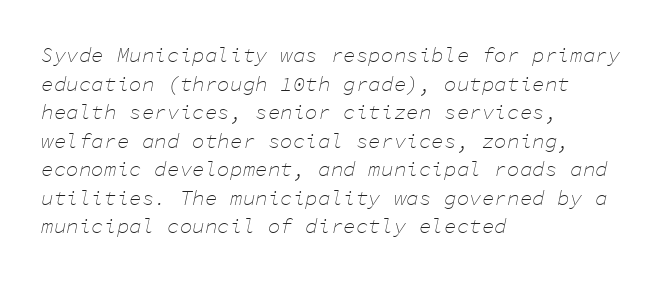
Q: Is the text bold? A: No.
Q: Is the text italic (slanted)? A: Yes, it leans right by about 11 degrees.
Q: Is the text underlined? A: No.
Q: How is the paragraph aligned? A: Left-aligned.
Q: Is the spacing between letters normal or unusually wide? A: Normal.
Q: Is the spacing between lines tight, normal or loose? A: Normal.
